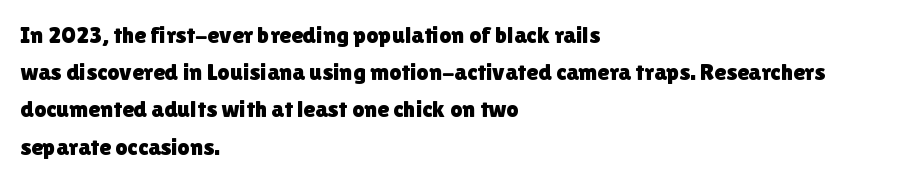
{"italic": "no", "underline": "no", "align": "left", "line_spacing": "normal", "line_spacing_ratio": 1.55, "letter_spacing": "normal", "letter_spacing_em": 0.0, "glyph_px": 24}
